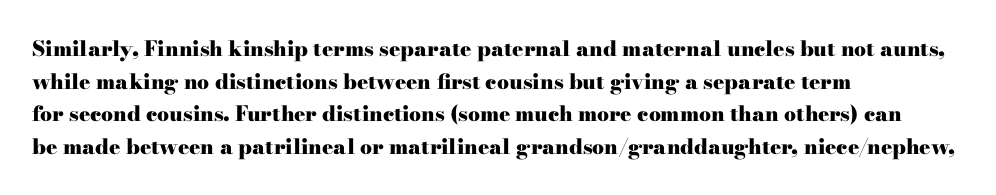
Q: Is the text bold? A: Yes.
Q: Is the text italic (slanted)? A: No, it is upright.
Q: Is the text underlined? A: No.
Q: How is the paragraph aligned? A: Left-aligned.
Q: Is the spacing between letters normal or unusually wide? A: Normal.
Q: Is the spacing between lines tight, normal or loose? A: Normal.
